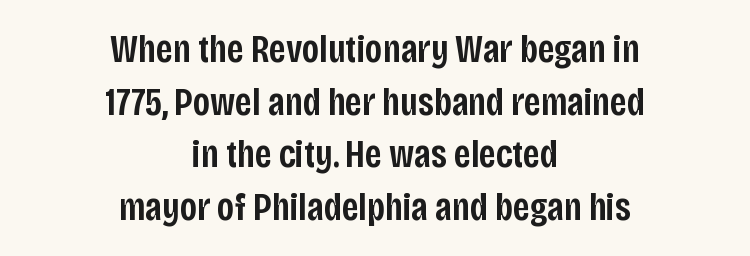
Q: Is the text bold? A: Semi-bold.
Q: Is the text italic (slanted)? A: No, it is upright.
Q: Is the typeface a serif or a sans-serif typeface? A: Sans-serif.
Q: Is the text underlined? A: No.
Q: How is the paragraph aligned? A: Centered.
Q: Is the spacing between letters normal or unusually wide? A: Normal.
Q: Is the spacing between lines tight, normal or loose? A: Normal.
Q: Width (condensed, normal, or wide)? A: Condensed.
Q: Stroke contrast? A: Low.
Q: x-height? A: Large.
Q: Monospaced? A: No.
